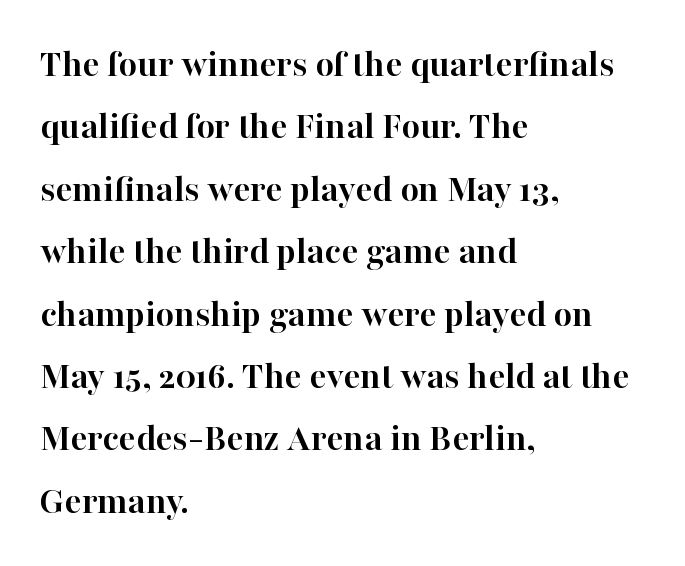
The image shows 40 px semibold serif type, upright; set left-aligned, normal line spacing (1.56x), normal letter spacing, not underlined; high stroke contrast and a medium x-height.
